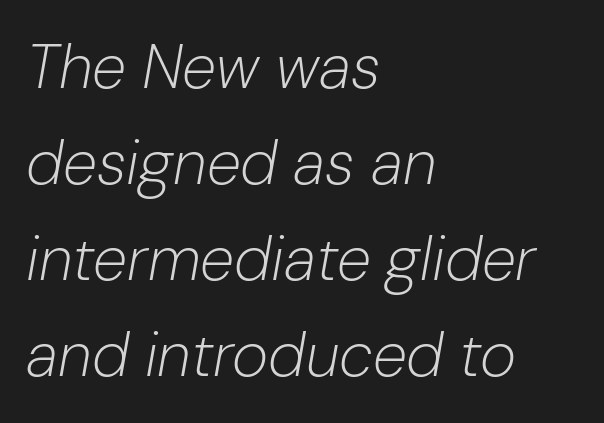
{"italic": "yes", "lean": "right", "slant_degrees": 10, "bold": "no", "weight": "light", "width": "normal", "stroke_contrast": "low", "x_height": "medium", "monospaced": "no", "underline": "no", "align": "left", "line_spacing": "normal", "line_spacing_ratio": 1.55, "letter_spacing": "normal", "letter_spacing_em": 0.0, "glyph_px": 62}
